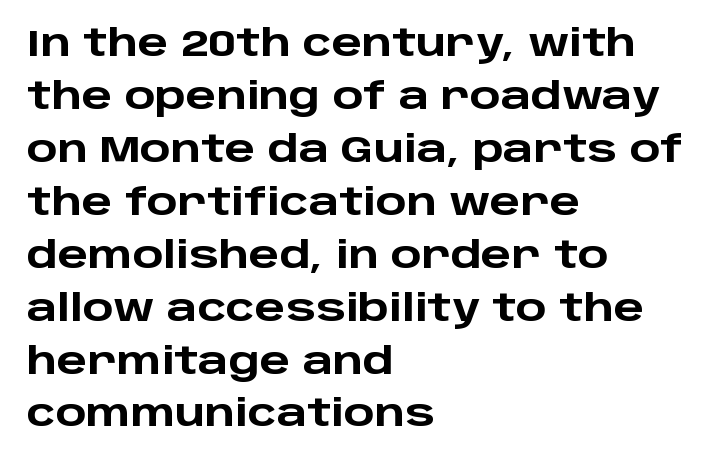
{"serif": "no", "italic": "no", "bold": "yes", "weight": "heavy", "width": "wide", "stroke_contrast": "low", "x_height": "large", "monospaced": "no", "underline": "no", "align": "left", "line_spacing": "normal", "line_spacing_ratio": 1.47, "letter_spacing": "normal", "letter_spacing_em": 0.0, "glyph_px": 36}
